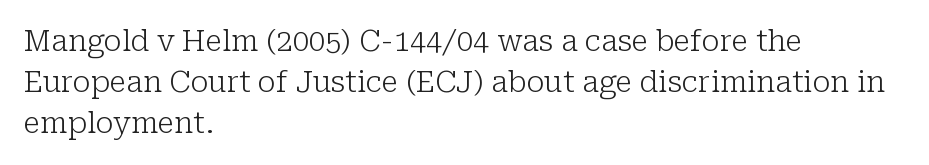
Descender tails drop into unmarked territory. The passage is arranged the way most books set body copy — flush left. Notice how descenders clear the ascenders below comfortably — that's standard leading. This sample uses plain, unmodified letter spacing. Looks like regular typesetting: each glyph gets only the width it needs. Nope, not italic — everything's standing straight.
